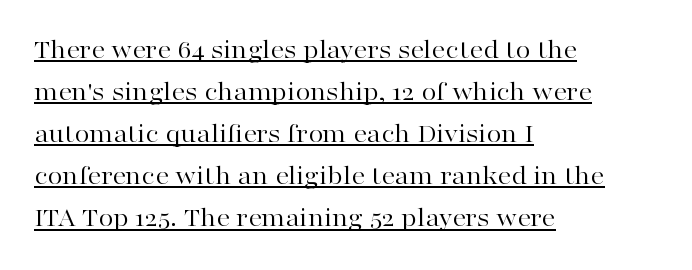
{"italic": "no", "bold": "no", "underline": "yes", "align": "left", "line_spacing": "normal", "line_spacing_ratio": 1.56, "letter_spacing": "normal", "letter_spacing_em": 0.0, "glyph_px": 27}
